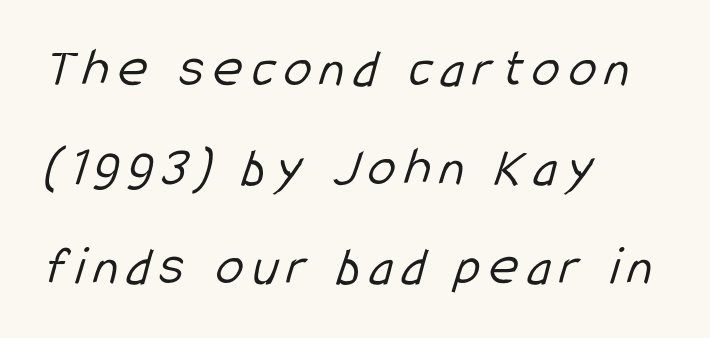
Letters rest on an invisible, unmarked baseline. Character widths vary here, with narrow letters taking less room than wide ones. The weight tops out at a normal text grade. The characters display no serif detailing; their extremities are plain. The lines in this sample share a left origin and differ only in where they stop.
